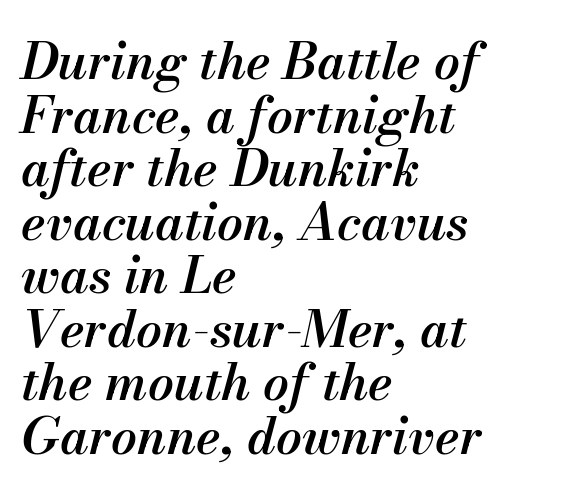
Q: Is the text bold? A: Semi-bold.
Q: Is the text italic (slanted)? A: Yes, it leans right by about 13 degrees.
Q: Is the text underlined? A: No.
Q: How is the paragraph aligned? A: Left-aligned.
Q: Is the spacing between letters normal or unusually wide? A: Normal.
Q: Is the spacing between lines tight, normal or loose? A: Tight.
Q: Width (condensed, normal, or wide)? A: Normal.
Q: Stroke contrast? A: Medium.
Q: x-height? A: Small.
Q: Monospaced? A: No.
